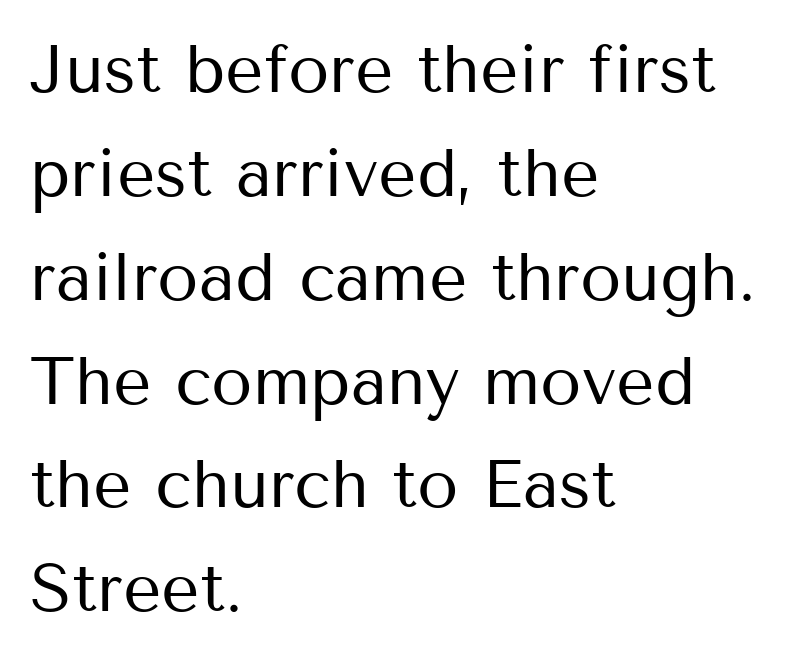
Here the glyphs are tracked normally, forming tight word shapes. In terms of posture, this sample is upright. Bare-footed words on every line. Caption: multi-line text, flush left, ragged right.
